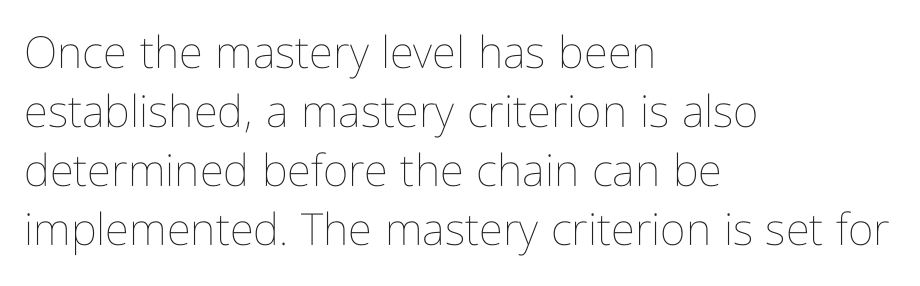
Q: Is the text bold? A: No.
Q: Is the text italic (slanted)? A: No, it is upright.
Q: Is the text underlined? A: No.
Q: How is the paragraph aligned? A: Left-aligned.
Q: Is the spacing between letters normal or unusually wide? A: Normal.
Q: Is the spacing between lines tight, normal or loose? A: Normal.
Q: Width (condensed, normal, or wide)? A: Condensed.
Q: Stroke contrast? A: Low.
Q: x-height? A: Medium.
Q: Monospaced? A: No.
